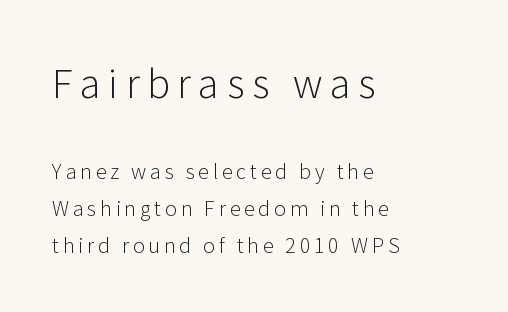
The rendering uses natural spacing where letterforms have individual widths. The glyphs are unaccompanied by any horizontal stroke below them. The text block is weighted toward the left margin, trailing off unevenly rightward. Notice how the stems are strictly vertical — no italics here. Does the bottom block carry the larger type? No, the top block does.
